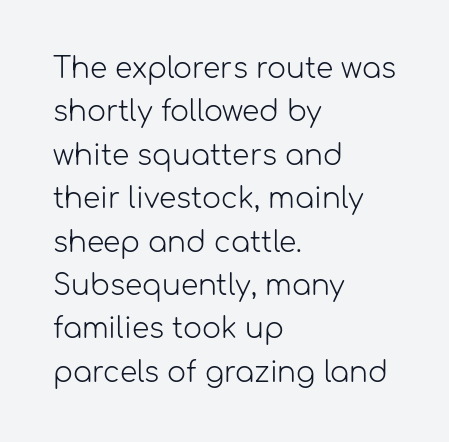
Students, observe: this is what conventionally led text looks like. These lines keep a tight, regular rhythm from letter to letter. The passage shown is typed in a proportional face where columns would drift. A clean baseline with only descenders dipping below it.
